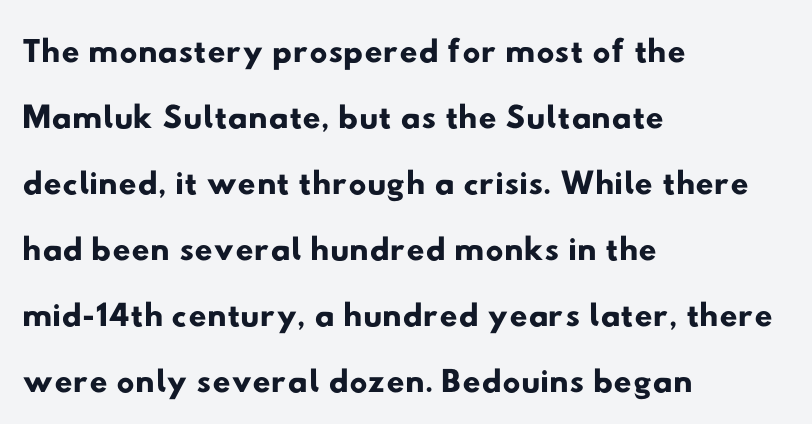
Q: Is the typeface a serif or a sans-serif typeface? A: Sans-serif.
Q: Is the text underlined? A: No.
Q: How is the paragraph aligned? A: Left-aligned.
Q: Is the spacing between letters normal or unusually wide? A: Normal.
Q: Is the spacing between lines tight, normal or loose? A: Normal.
Q: Width (condensed, normal, or wide)? A: Wide.
Q: Stroke contrast? A: Low.
Q: x-height? A: Small.
Q: Monospaced? A: No.
